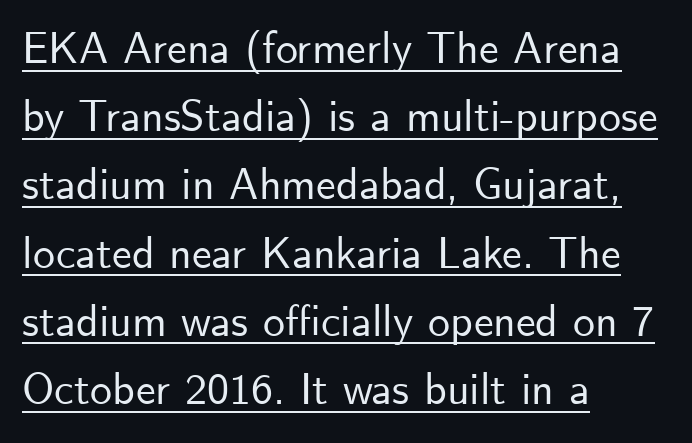
{"serif": "no", "italic": "no", "width": "normal", "stroke_contrast": "low", "x_height": "small", "monospaced": "no", "underline": "yes", "align": "left", "line_spacing": "normal", "line_spacing_ratio": 1.55, "letter_spacing": "normal", "letter_spacing_em": 0.0, "glyph_px": 44}
